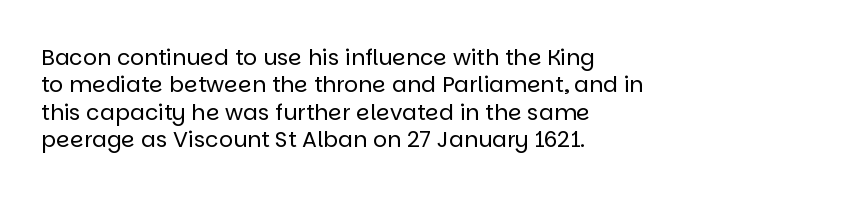
{"italic": "no", "bold": "no", "underline": "no", "align": "left", "line_spacing": "normal", "line_spacing_ratio": 1.25, "letter_spacing": "normal", "letter_spacing_em": 0.0, "glyph_px": 22}
